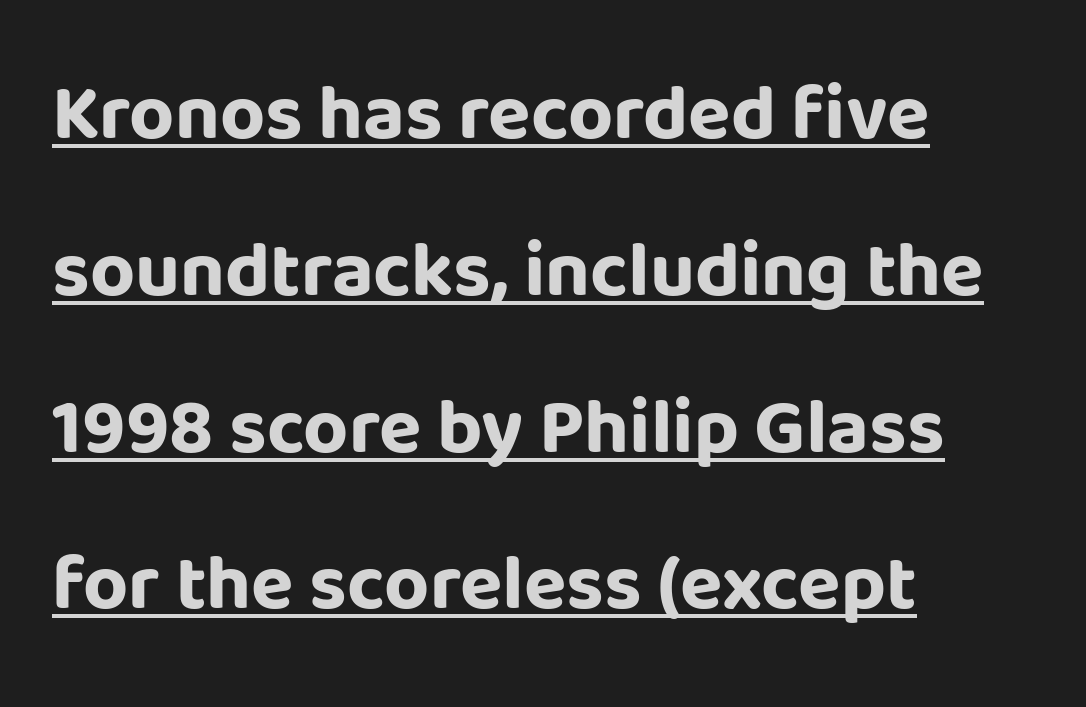
Q: Is the text bold? A: Yes.
Q: Is the text italic (slanted)? A: No, it is upright.
Q: Is the typeface a serif or a sans-serif typeface? A: Sans-serif.
Q: Is the text underlined? A: Yes.
Q: How is the paragraph aligned? A: Left-aligned.
Q: Is the spacing between letters normal or unusually wide? A: Normal.
Q: Is the spacing between lines tight, normal or loose? A: Loose.
Q: Width (condensed, normal, or wide)? A: Normal.
Q: Stroke contrast? A: Low.
Q: x-height? A: Large.
Q: Monospaced? A: No.
